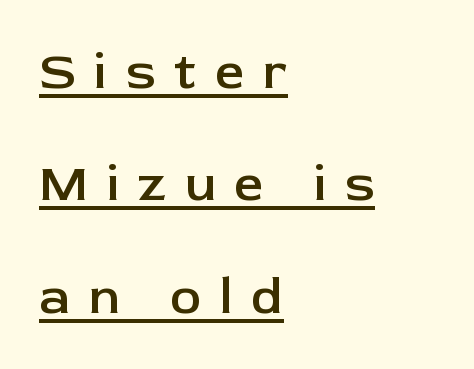
Q: Is the text bold? A: Semi-bold.
Q: Is the text italic (slanted)? A: No, it is upright.
Q: Is the typeface a serif or a sans-serif typeface? A: Sans-serif.
Q: Is the text underlined? A: Yes.
Q: How is the paragraph aligned? A: Left-aligned.
Q: Is the spacing between letters normal or unusually wide? A: Unusually wide.
Q: Is the spacing between lines tight, normal or loose? A: Loose.
Q: Width (condensed, normal, or wide)? A: Normal.
Q: Stroke contrast? A: Low.
Q: x-height? A: Medium.
Q: Monospaced? A: No.
